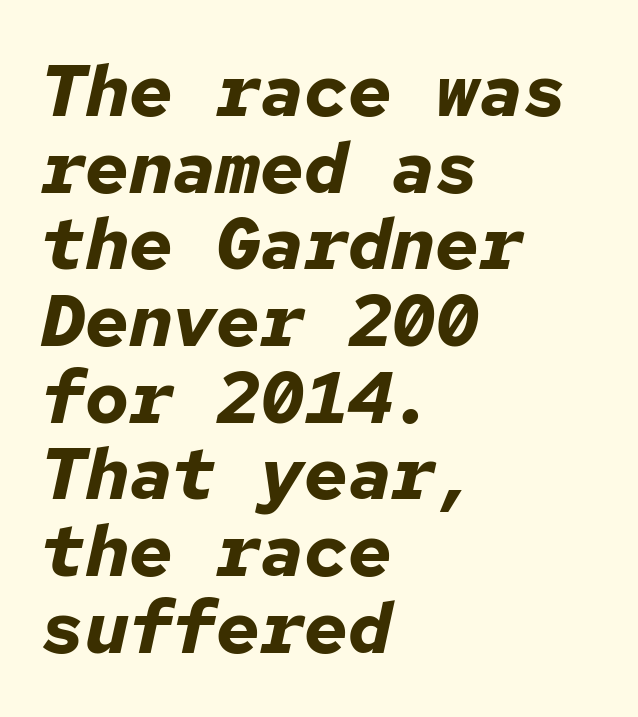
The image shows 73 px bold type, italic (leaning right), monospaced; set left-aligned, tight line spacing (1.05x), normal letter spacing, not underlined; low stroke contrast and a medium x-height.
